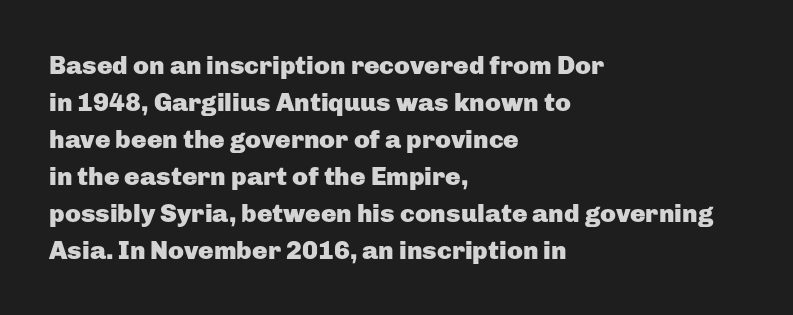
Q: Is the text bold? A: Yes.
Q: Is the text italic (slanted)? A: No, it is upright.
Q: Is the text underlined? A: No.
Q: How is the paragraph aligned? A: Left-aligned.
Q: Is the spacing between letters normal or unusually wide? A: Normal.
Q: Is the spacing between lines tight, normal or loose? A: Normal.
